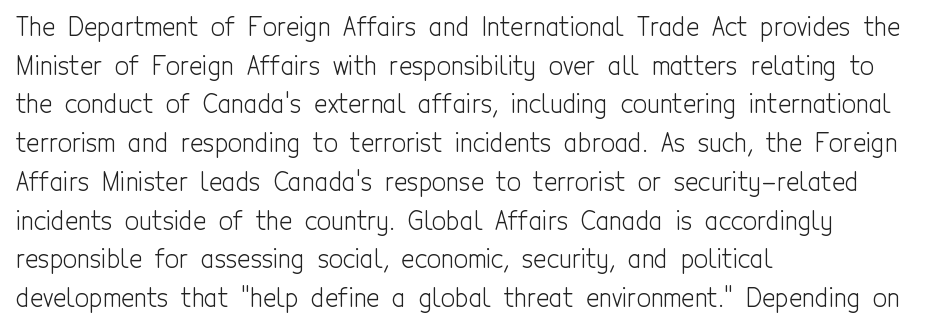
The image shows 25 px text type, upright; set left-aligned, normal line spacing (1.55x), normal letter spacing, not underlined.
